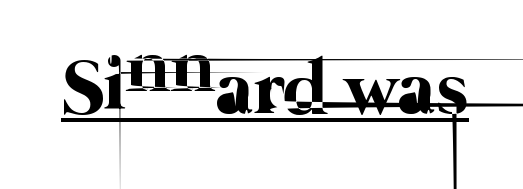
{"bold": "no", "weight": "thin", "width": "normal", "stroke_contrast": "low", "x_height": "medium", "monospaced": "no", "underline": "yes", "letter_spacing": "normal", "letter_spacing_em": 0.0, "glyph_px": 78}
